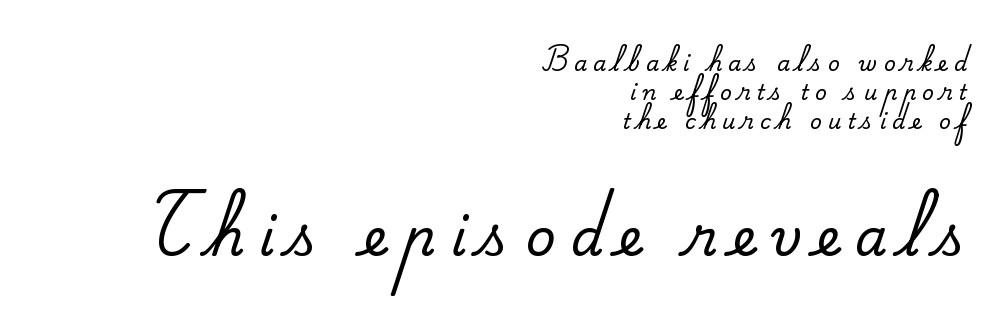
{"serif": "yes", "width": "normal", "stroke_contrast": "medium", "x_height": "small", "monospaced": "no", "underline": "no", "align": "right", "line_spacing": "normal", "line_spacing_ratio": 1.38, "letter_spacing": "wide", "letter_spacing_em": 0.29, "larger_block": "second", "size_ratio": 2.48, "glyph_px": 52}
